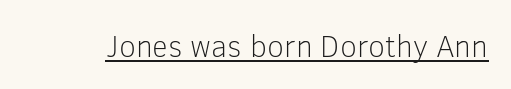
The image shows 31 px light sans-serif type, upright; set normal letter spacing, underlined; low stroke contrast and a medium x-height.
